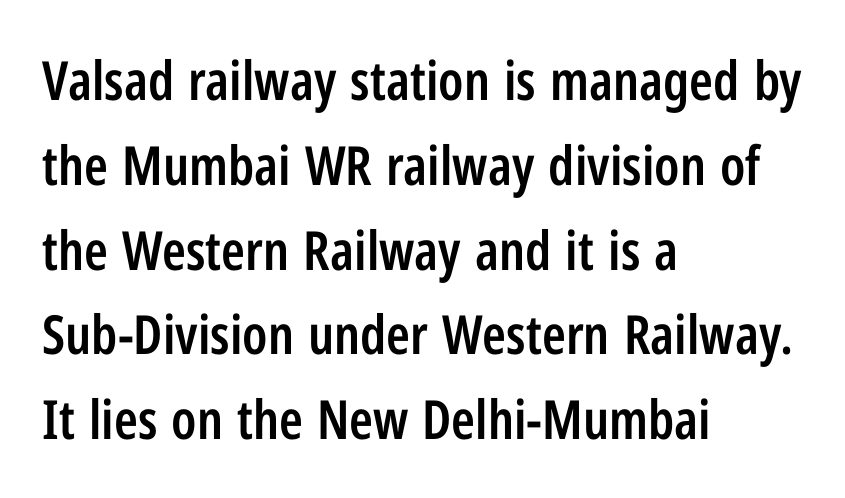
{"serif": "no", "italic": "no", "bold": "semi", "weight": "semibold", "width": "condensed", "stroke_contrast": "low", "x_height": "medium", "monospaced": "no", "underline": "no", "align": "left", "line_spacing": "normal", "line_spacing_ratio": 1.57, "letter_spacing": "normal", "letter_spacing_em": 0.0, "glyph_px": 54}
